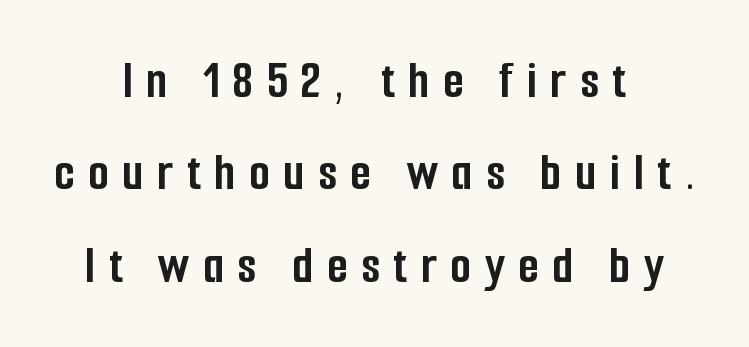
Q: Is the text bold? A: Yes.
Q: Is the text italic (slanted)? A: No, it is upright.
Q: Is the typeface a serif or a sans-serif typeface? A: Sans-serif.
Q: Is the text underlined? A: No.
Q: How is the paragraph aligned? A: Centered.
Q: Is the spacing between letters normal or unusually wide? A: Unusually wide.
Q: Width (condensed, normal, or wide)? A: Condensed.
Q: Stroke contrast? A: Low.
Q: x-height? A: Medium.
Q: Monospaced? A: No.
